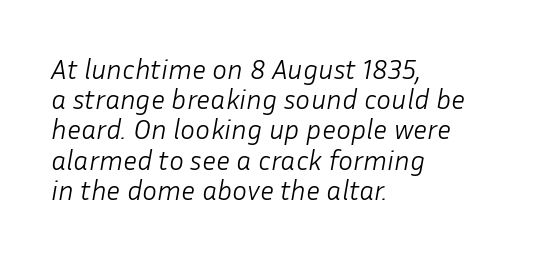
Closely set lines give the paragraph a compact silhouette. Caption: multi-line text, flush left, ragged right. Weight: regular or lighter. No extra tracking has been applied to these lines. Yep, that's italic — everything's leaning.
